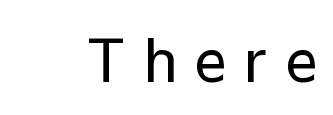
The image shows 59 px regular-weight sans-serif type, upright; set unusually wide letter spacing (+0.31 em), not underlined; low stroke contrast and a medium x-height.
